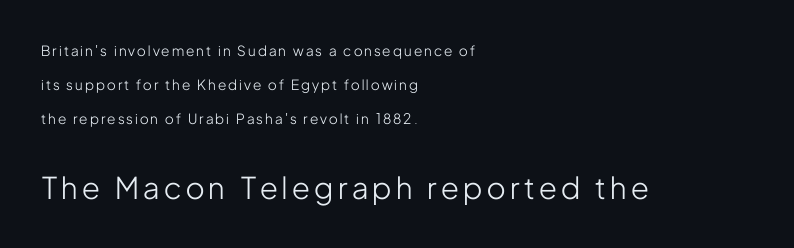
Q: Is the text bold? A: No.
Q: Is the text italic (slanted)? A: No, it is upright.
Q: Is the typeface a serif or a sans-serif typeface? A: Sans-serif.
Q: Is the text underlined? A: No.
Q: How is the paragraph aligned? A: Left-aligned.
Q: Is the spacing between lines tight, normal or loose? A: Loose.
Q: Which block of text is set in a larger size, the first (top) or the second (bottom)? A: The second (bottom) one.
Q: Width (condensed, normal, or wide)? A: Condensed.
Q: Stroke contrast? A: Low.
Q: x-height? A: Medium.
Q: Monospaced? A: No.
